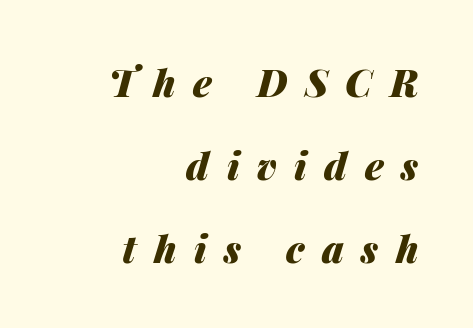
Casual observation: everything's shoved over to the right. The letters are slanted; this is an italic face. The rendering uses a bold face; every stroke is thick and dark. Character widths vary here, with narrow letters taking less room than wide ones. Students, note that the glyphs here are deliberately spaced far apart.
